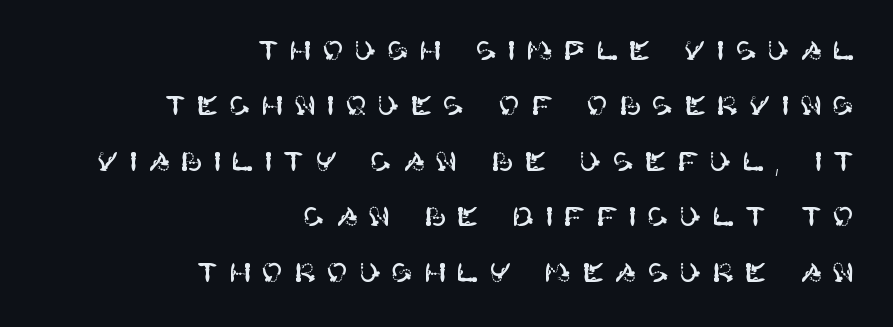
{"italic": "no", "underline": "no", "align": "right", "line_spacing": "loose", "line_spacing_ratio": 2.13, "letter_spacing": "wide", "letter_spacing_em": 0.41, "glyph_px": 26}
